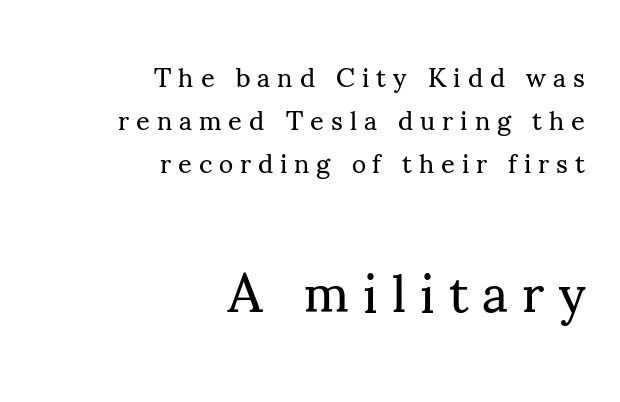
The image shows 54 px regular-weight serif type, upright; set right-aligned, normal line spacing (1.6x), unusually wide letter spacing (+0.26 em), not underlined; the second (bottom) block is 2.0x larger; medium stroke contrast and a small x-height.
